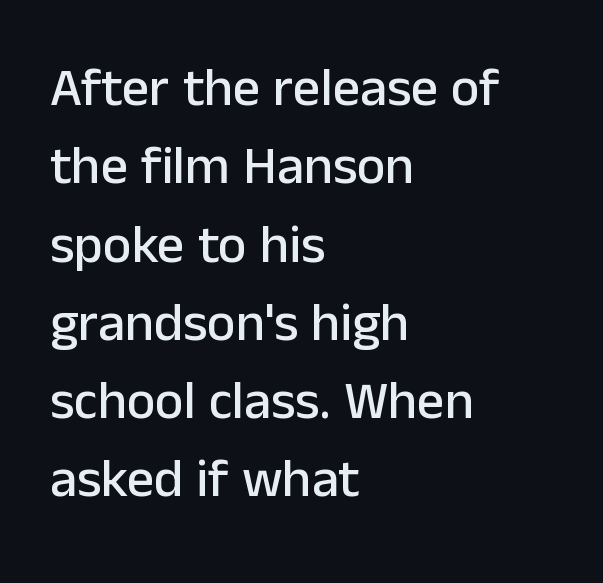
{"serif": "no", "italic": "no", "width": "normal", "stroke_contrast": "low", "x_height": "medium", "monospaced": "no", "underline": "no", "align": "left", "line_spacing": "normal", "line_spacing_ratio": 1.45, "letter_spacing": "normal", "letter_spacing_em": 0.0, "glyph_px": 54}
